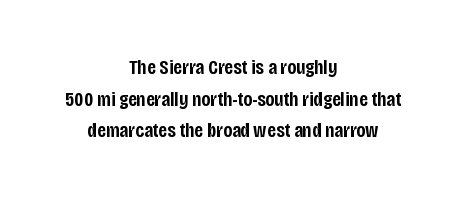
Where is the straight margin? There isn't one; the lines are centered. In terms of weight, the rendering is demibold, just under bold. Glyph-to-glyph distance matches everyday printed text. Ordinary non-slanted type is in use. A typesetter would call this leading conventional body-copy spacing.
